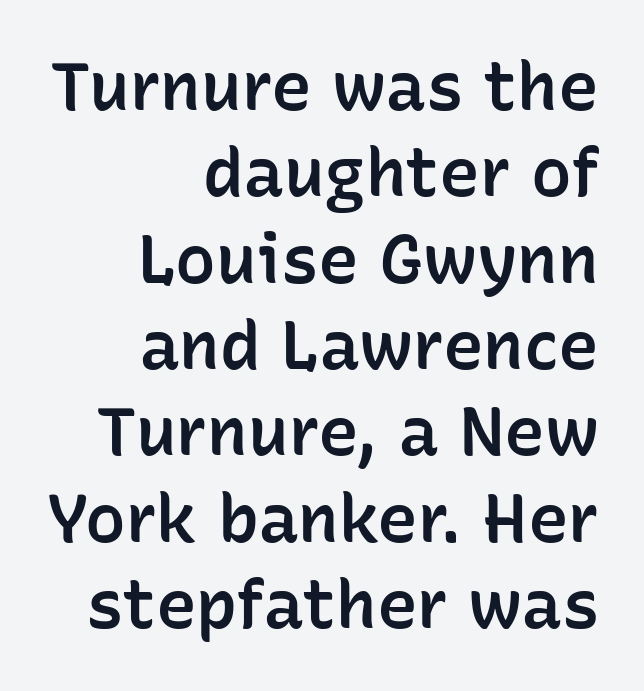
Q: Is the text bold? A: Semi-bold.
Q: Is the text italic (slanted)? A: No, it is upright.
Q: Is the typeface a serif or a sans-serif typeface? A: Sans-serif.
Q: Is the text underlined? A: No.
Q: How is the paragraph aligned? A: Right-aligned.
Q: Is the spacing between letters normal or unusually wide? A: Normal.
Q: Is the spacing between lines tight, normal or loose? A: Normal.
Q: Width (condensed, normal, or wide)? A: Normal.
Q: Stroke contrast? A: Low.
Q: x-height? A: Medium.
Q: Monospaced? A: No.
